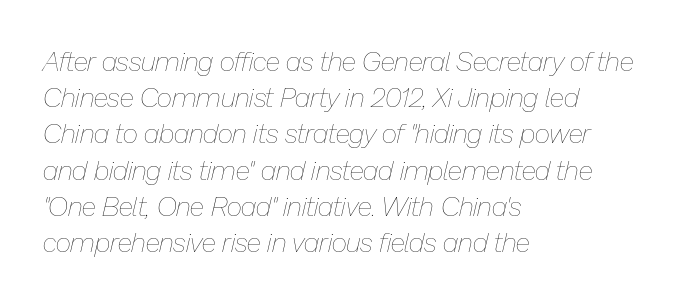
{"italic": "yes", "lean": "right", "slant_degrees": 13, "bold": "no", "underline": "no", "align": "left", "line_spacing": "normal", "line_spacing_ratio": 1.34, "letter_spacing": "normal", "letter_spacing_em": 0.0, "glyph_px": 27}
